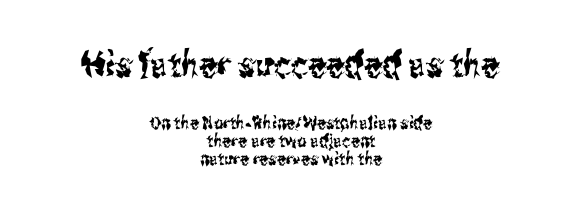
The image shows 36 px condensed sans-serif type, upright; set centered, tight line spacing (1.0x), normal letter spacing, not underlined; the first (top) block is 2.0x larger; medium stroke contrast and a medium x-height.
